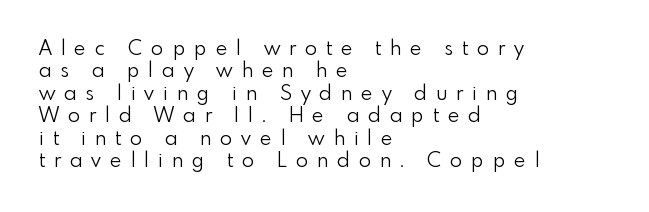
Nope, not italic — everything's standing straight. The strokes are not fattened; the text isn't bold. You could only call the tracking loose — the letters float apart. The lines are packed closely together with very little leading.
